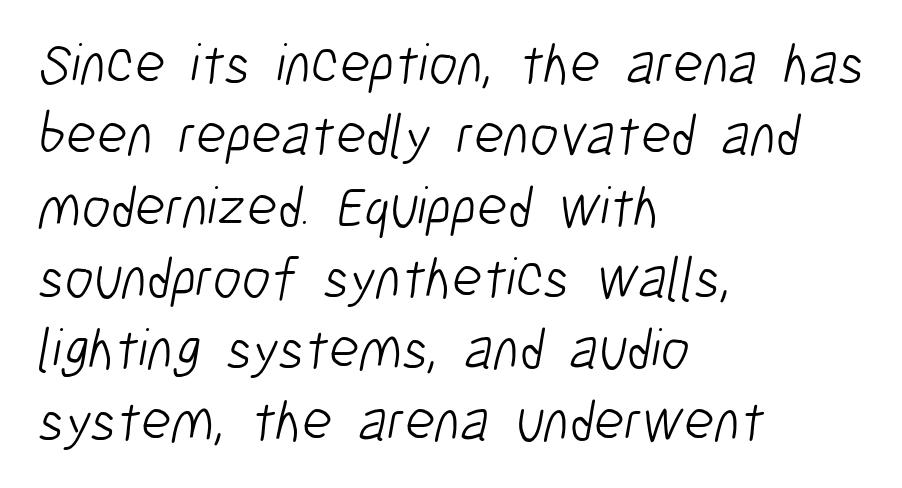
Q: Is the text bold? A: No.
Q: Is the typeface a serif or a sans-serif typeface? A: Sans-serif.
Q: Is the text underlined? A: No.
Q: How is the paragraph aligned? A: Left-aligned.
Q: Is the spacing between letters normal or unusually wide? A: Normal.
Q: Width (condensed, normal, or wide)? A: Condensed.
Q: Stroke contrast? A: Low.
Q: x-height? A: Medium.
Q: Monospaced? A: No.
